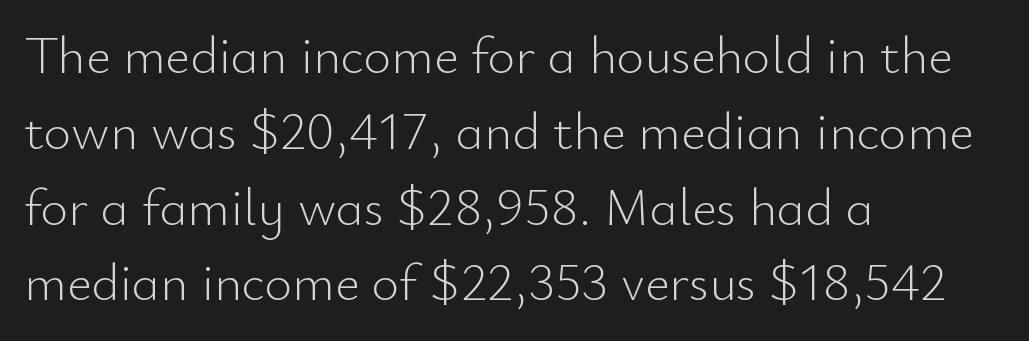
{"serif": "no", "italic": "no", "bold": "no", "weight": "light", "width": "normal", "stroke_contrast": "low", "x_height": "small", "monospaced": "no", "underline": "no", "align": "left", "line_spacing": "normal", "line_spacing_ratio": 1.43, "letter_spacing": "normal", "letter_spacing_em": 0.0, "glyph_px": 53}
